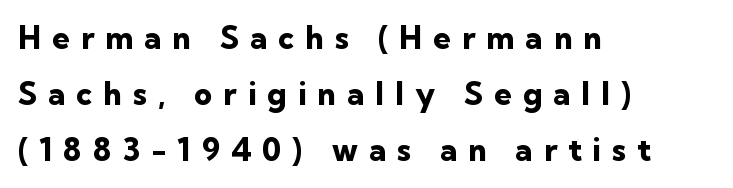
The image shows 31 px heavy sans-serif type, upright; set left-aligned, line spacing 1.81x, unusually wide letter spacing (+0.36 em), not underlined; low stroke contrast and a medium x-height.
